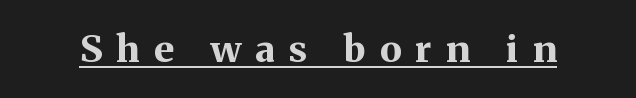
The image shows 37 px bold serif type, upright; set unusually wide letter spacing (+0.39 em), underlined; medium stroke contrast and a medium x-height.
